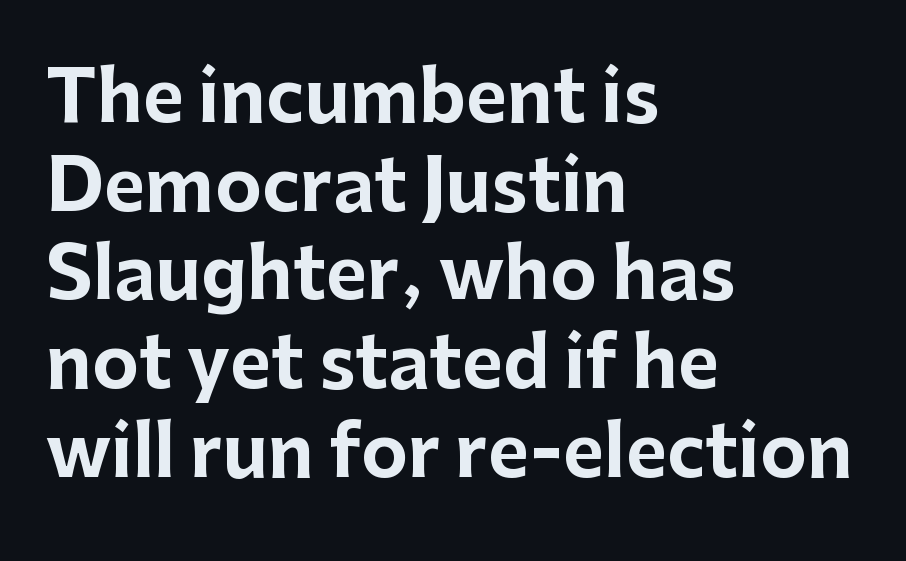
Type without underlining. Unlike italic type, these characters show no tilt at all. Line spacing here is normal. I'd call this a sans setting — the letters go barefoot. Horizontal alignment here is leftward, the default for most running prose. Tracking here is standard; glyphs follow each other at the usual distance.
